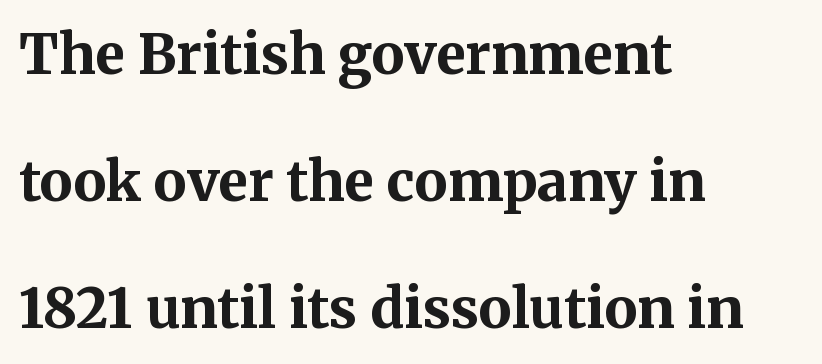
{"serif": "yes", "italic": "no", "bold": "yes", "weight": "bold", "width": "normal", "stroke_contrast": "medium", "x_height": "medium", "monospaced": "no", "underline": "no", "align": "left", "line_spacing": "loose", "line_spacing_ratio": 2.31, "letter_spacing": "normal", "letter_spacing_em": 0.0, "glyph_px": 55}
